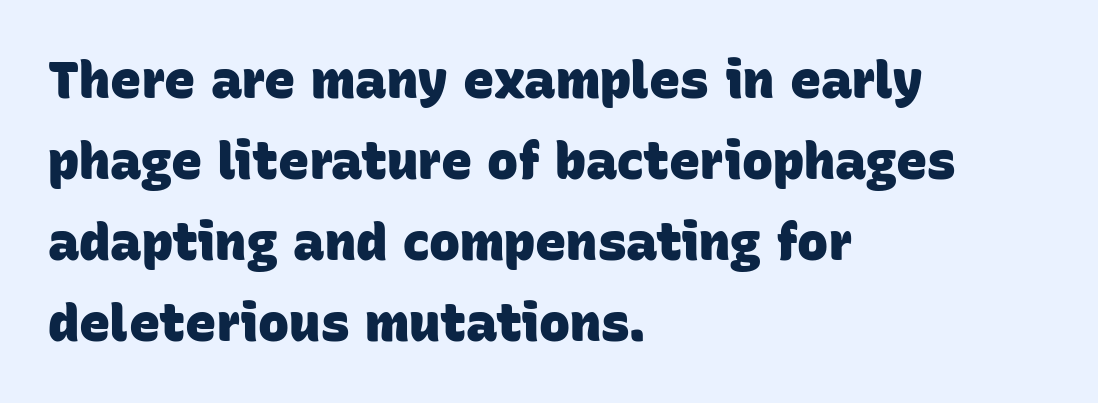
One-word summary of the alignment: left. You could not count columns in this text — the font is proportionally spaced. Unmarked baselines from the first word to the last. How are the letters spaced? Ordinarily, with no added tracking. Horizontal bands of white between lines are of average thickness. Grotesque or geometric, the face here clearly has no serifs.
